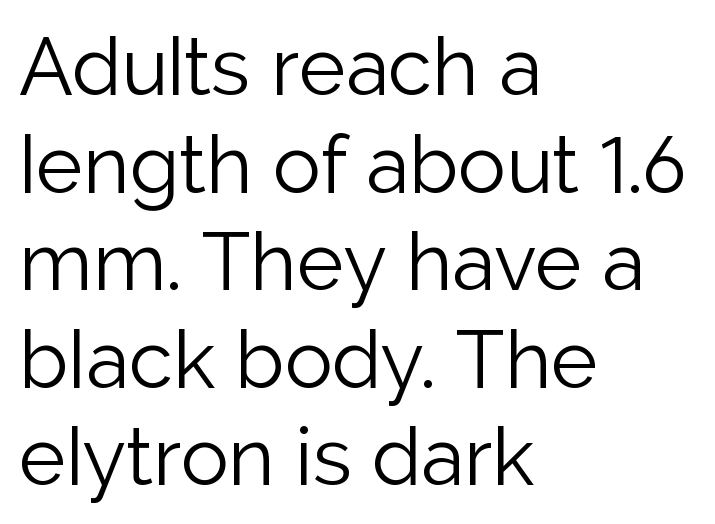
Q: Is the text bold? A: No.
Q: Is the text italic (slanted)? A: No, it is upright.
Q: Is the typeface a serif or a sans-serif typeface? A: Sans-serif.
Q: Is the text underlined? A: No.
Q: How is the paragraph aligned? A: Left-aligned.
Q: Is the spacing between letters normal or unusually wide? A: Normal.
Q: Width (condensed, normal, or wide)? A: Normal.
Q: Stroke contrast? A: Low.
Q: x-height? A: Medium.
Q: Monospaced? A: No.
